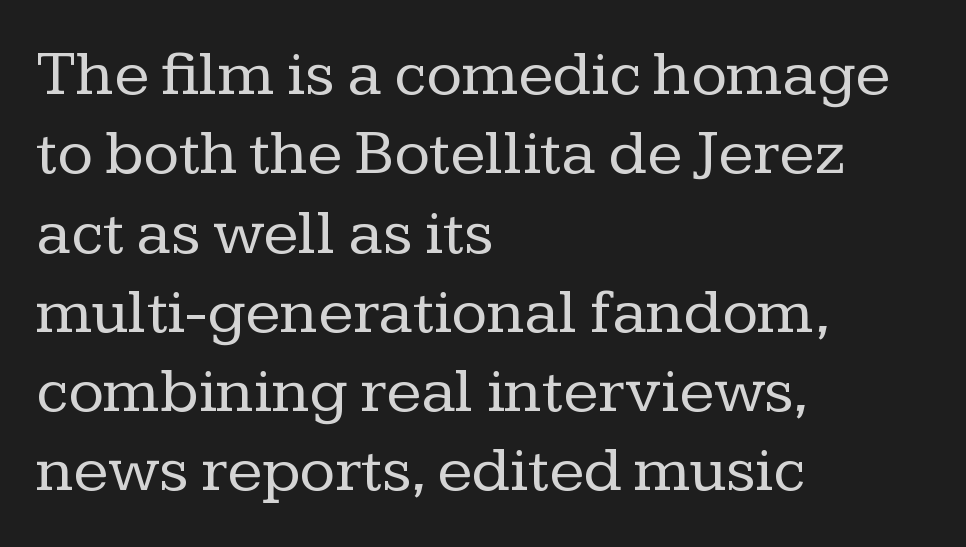
{"serif": "yes", "italic": "no", "bold": "no", "weight": "regular", "width": "normal", "stroke_contrast": "low", "x_height": "medium", "monospaced": "no", "underline": "no", "align": "left", "line_spacing_ratio": 1.22, "letter_spacing": "normal", "letter_spacing_em": 0.0, "glyph_px": 65}
